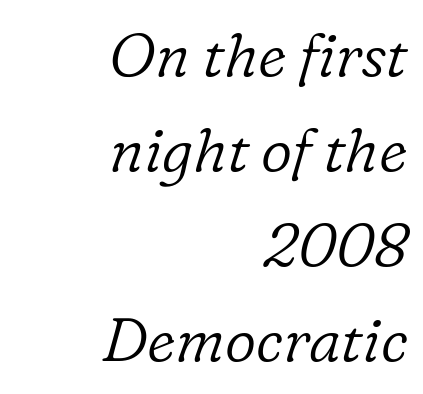
{"serif": "yes", "italic": "yes", "lean": "right", "slant_degrees": 16, "bold": "no", "weight": "light", "width": "normal", "stroke_contrast": "low", "x_height": "medium", "monospaced": "no", "underline": "no", "align": "right", "line_spacing": "normal", "line_spacing_ratio": 1.56, "letter_spacing": "normal", "letter_spacing_em": 0.0, "glyph_px": 61}
